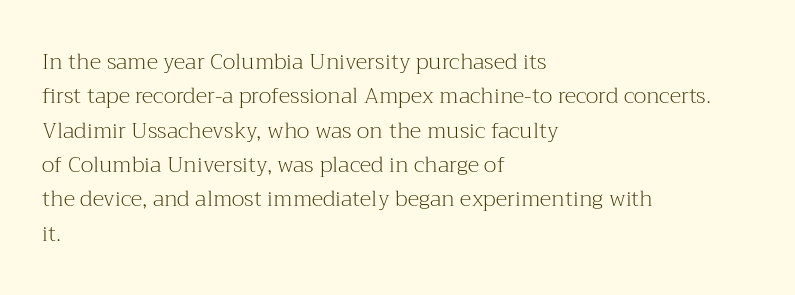
The image shows 22 px text type, upright; set left-aligned, normal line spacing (1.56x), normal letter spacing, not underlined.
